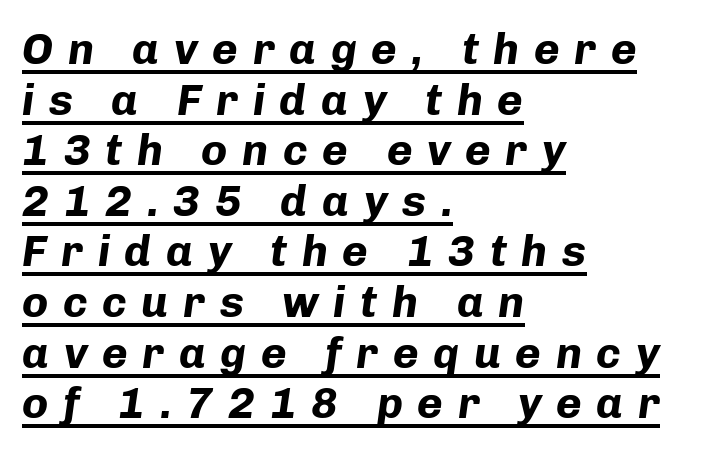
Q: Is the text bold? A: Yes.
Q: Is the text italic (slanted)? A: Yes, it leans right by about 8 degrees.
Q: Is the text underlined? A: Yes.
Q: How is the paragraph aligned? A: Left-aligned.
Q: Is the spacing between letters normal or unusually wide? A: Unusually wide.
Q: Is the spacing between lines tight, normal or loose? A: Tight.
Q: Width (condensed, normal, or wide)? A: Normal.
Q: Stroke contrast? A: Low.
Q: x-height? A: Medium.
Q: Monospaced? A: No.
